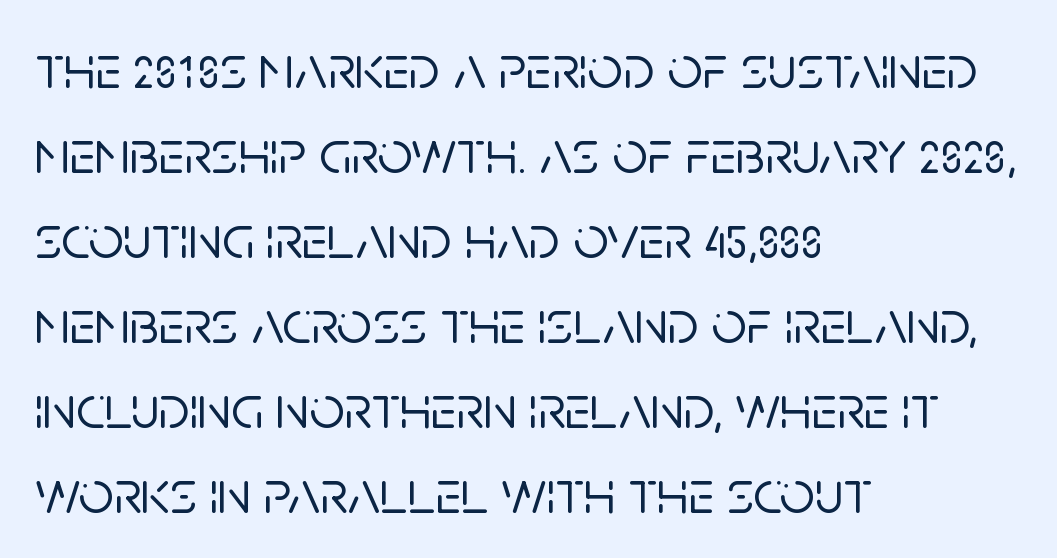
The line-height multiplier appears to be the usual default. How are the letters spaced? Ordinarily, with no added tracking. The rendering uses natural spacing where letterforms have individual widths. Posture: straight, roman, zero tilt. The typesetter chose a ragged-right arrangement here.
